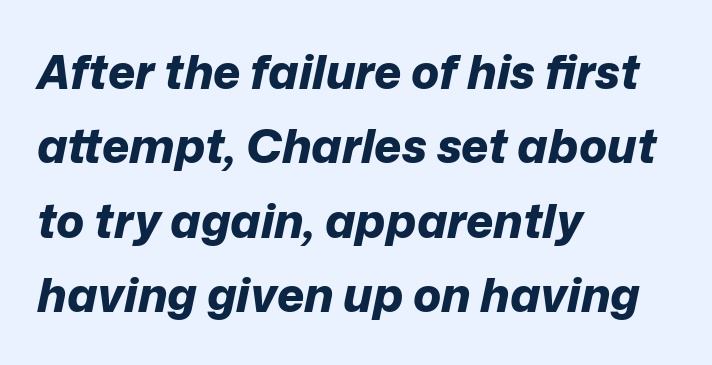
Slant detected: the letters are inclined. Looks like regular typesetting: each glyph gets only the width it needs. In terms of weight, the rendering is a true, heavy bold. How would I describe the line gaps? Plain and ordinary.
